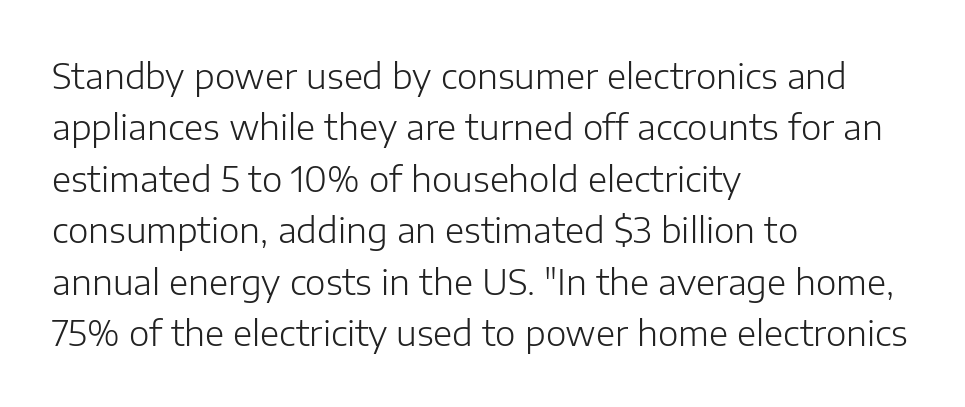
{"serif": "no", "italic": "no", "bold": "no", "weight": "light", "width": "normal", "stroke_contrast": "low", "x_height": "medium", "monospaced": "no", "underline": "no", "align": "left", "line_spacing": "normal", "line_spacing_ratio": 1.47, "letter_spacing": "normal", "letter_spacing_em": 0.0, "glyph_px": 35}
